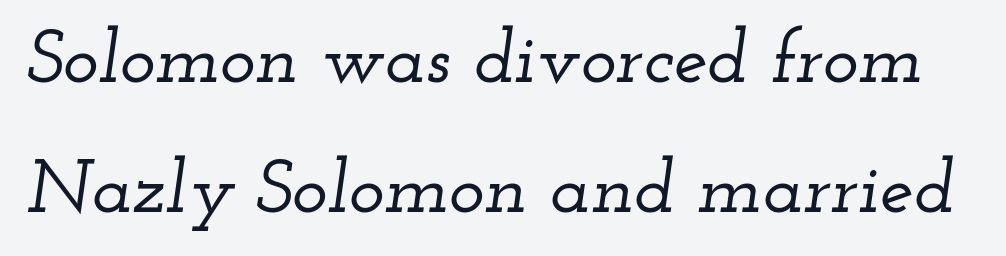
Q: Is the text italic (slanted)? A: Yes, it leans right by about 12 degrees.
Q: Is the typeface a serif or a sans-serif typeface? A: Serif.
Q: Is the text underlined? A: No.
Q: Is the spacing between letters normal or unusually wide? A: Normal.
Q: Width (condensed, normal, or wide)? A: Wide.
Q: Stroke contrast? A: Low.
Q: x-height? A: Small.
Q: Monospaced? A: No.
